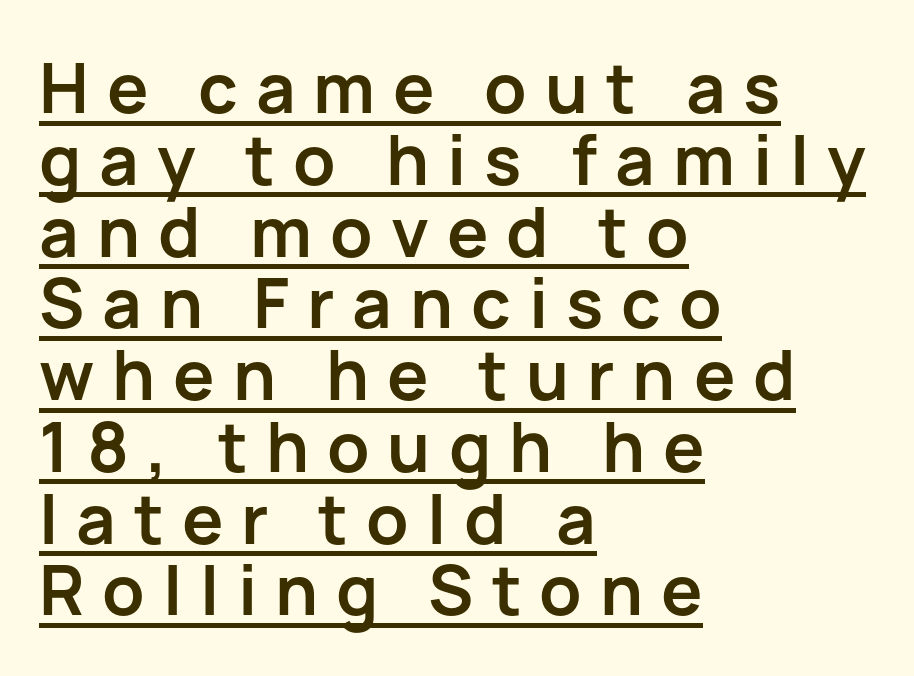
{"serif": "no", "italic": "no", "bold": "yes", "weight": "semibold", "width": "normal", "stroke_contrast": "low", "x_height": "medium", "monospaced": "no", "underline": "yes", "align": "left", "line_spacing": "tight", "line_spacing_ratio": 1.04, "letter_spacing": "wide", "letter_spacing_em": 0.26, "glyph_px": 69}
